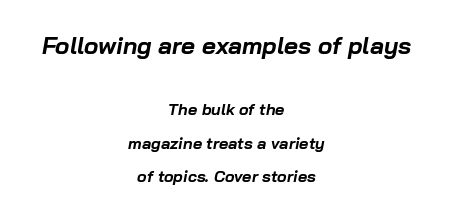
Q: Is the text bold? A: Yes.
Q: Is the text italic (slanted)? A: Yes, it leans right by about 10 degrees.
Q: Is the text underlined? A: No.
Q: How is the paragraph aligned? A: Centered.
Q: Is the spacing between letters normal or unusually wide? A: Normal.
Q: Is the spacing between lines tight, normal or loose? A: Loose.
Q: Which block of text is set in a larger size, the first (top) or the second (bottom)? A: The first (top) one.
